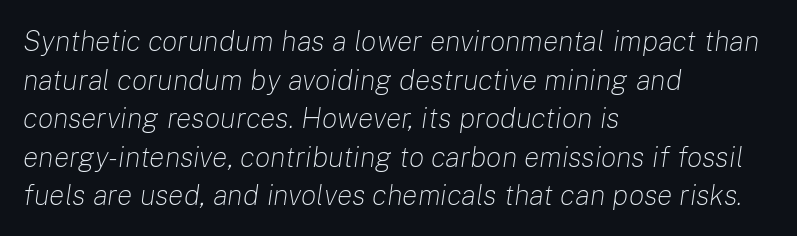
{"italic": "yes", "lean": "right", "slant_degrees": 8, "bold": "no", "weight": "light", "width": "normal", "stroke_contrast": "low", "x_height": "medium", "monospaced": "no", "underline": "no", "align": "left", "line_spacing": "normal", "line_spacing_ratio": 1.33, "letter_spacing": "normal", "letter_spacing_em": 0.0, "glyph_px": 29}
